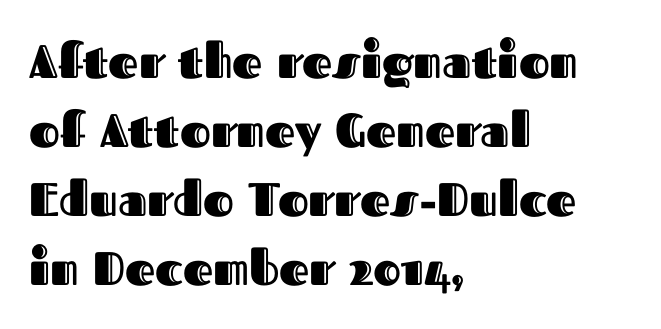
{"italic": "no", "width": "normal", "x_height": "medium", "monospaced": "no", "underline": "no", "align": "left", "line_spacing": "normal", "line_spacing_ratio": 1.47, "letter_spacing": "normal", "letter_spacing_em": 0.0, "glyph_px": 47}
